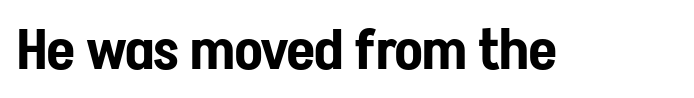
Posture: vertical. Standard letterfit; no display-style spreading of the glyphs. The face used here is proportionally spaced, like ordinary book or web type. The rendering shows plain stroke endings on the letterforms — a sans-serif design. The zone under the glyphs is completely vacant.
